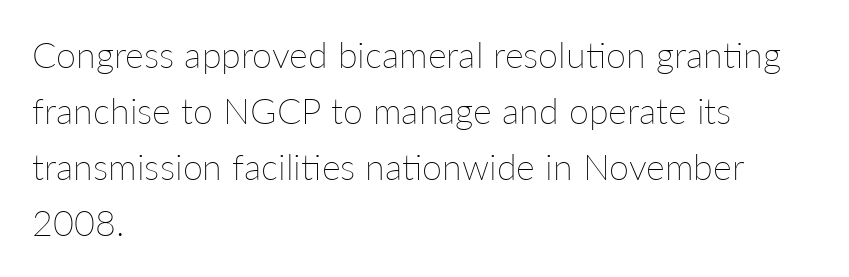
Posture: straight, roman, zero tilt. These glyphs show unthickened strokes, regular width or finer. Is this a fixed-width face? No — the glyphs have proportional, varying widths. Interline gaps are of average width in this sample. Lines of text with bare space underneath. Honestly, the letter spacing is just normal — you wouldn't notice it.
